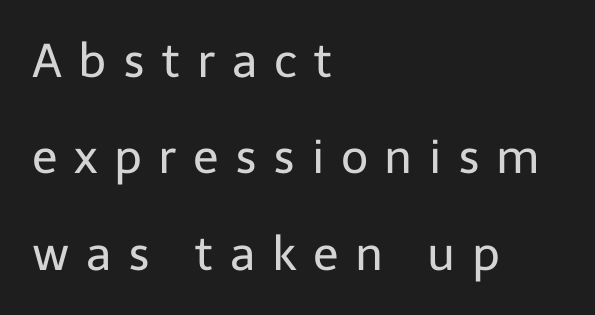
The face looks like a standard text weight, possibly lighter. Looks like regular typesetting: each glyph gets only the width it needs. Horizontally, the lines are justified to the leading edge only. Does the leading feel generous? Absolutely, it's lavish. Each row of text sits above clean, open space. Observe the wide spacing: letters keep a clear distance from each other.
